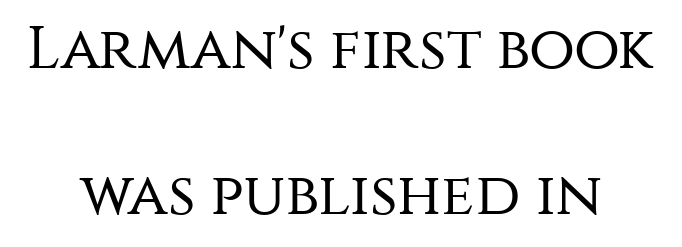
This rendering leaves character spacing at its baseline value. Italic: no, the glyphs are upright roman. Leftover space on each line is divided equally before and after the words. Unlike a traditional serif, this face leaves its strokes unadorned. How would I describe the line gaps? Wide and relaxed.
